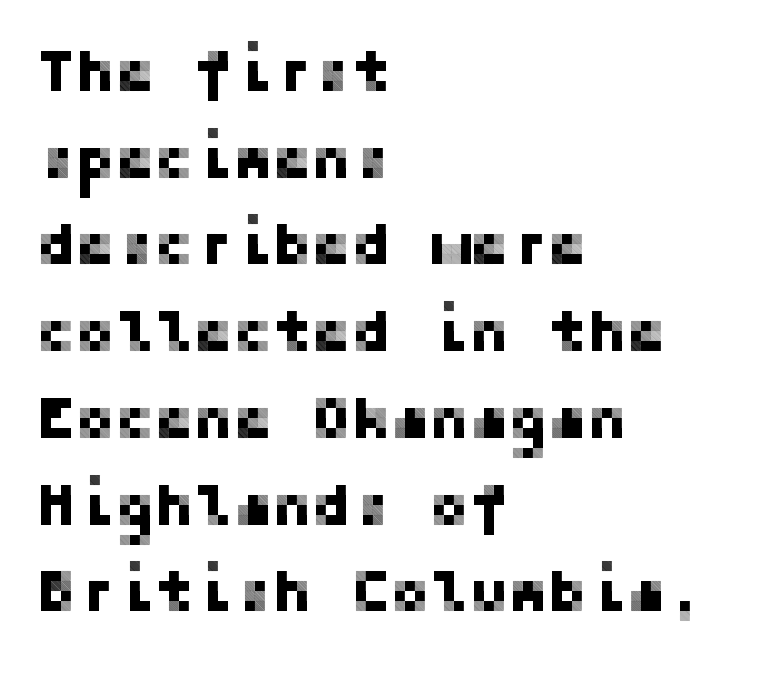
Q: Is the text italic (slanted)? A: No, it is upright.
Q: Is the typeface a serif or a sans-serif typeface? A: Sans-serif.
Q: Is the text underlined? A: No.
Q: How is the paragraph aligned? A: Left-aligned.
Q: Is the spacing between letters normal or unusually wide? A: Normal.
Q: Is the spacing between lines tight, normal or loose? A: Normal.
Q: Width (condensed, normal, or wide)? A: Normal.
Q: Stroke contrast? A: Low.
Q: x-height? A: Medium.
